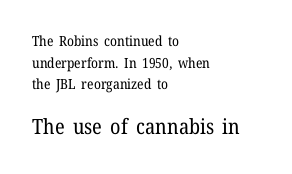
Q: Is the text bold? A: No.
Q: Is the text italic (slanted)? A: No, it is upright.
Q: Is the text underlined? A: No.
Q: How is the paragraph aligned? A: Left-aligned.
Q: Is the spacing between letters normal or unusually wide? A: Normal.
Q: Is the spacing between lines tight, normal or loose? A: Normal.
Q: Which block of text is set in a larger size, the first (top) or the second (bottom)? A: The second (bottom) one.
